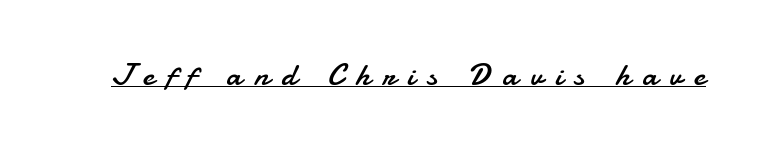
The text was rendered using a sans face with plain stroke endings. The letters are spread apart with noticeably loose tracking. The font sits on the lighter half of the weight spectrum, regular included. Each letter keeps its own natural width here, so spacing adapts to shape. This sample carries an underscore along the baseline area.
